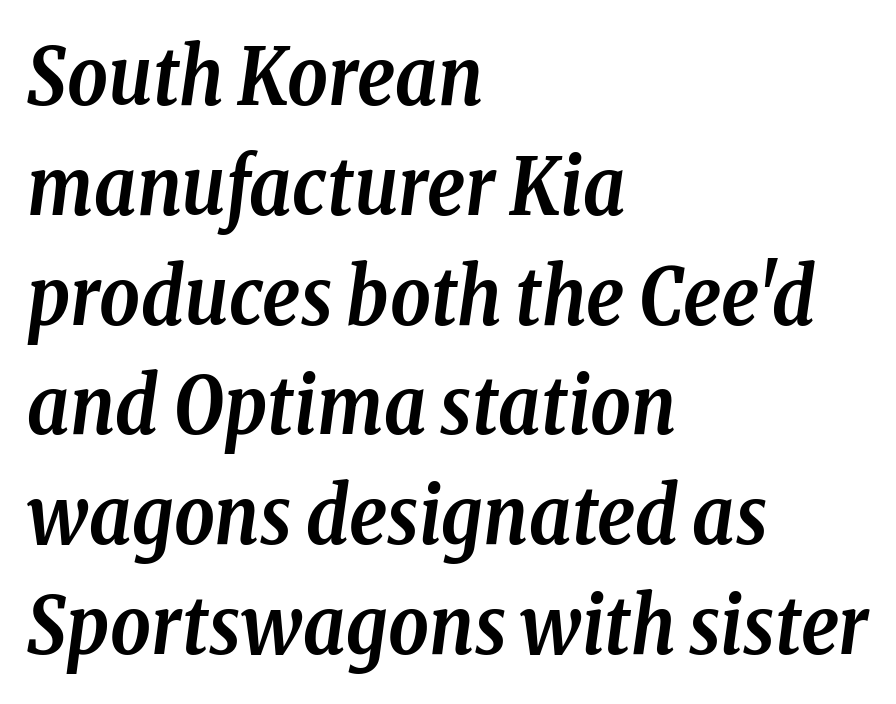
Words appear dense and cohesive because spacing is normal. The vertical gap from one line to the next is medium. The letters are slanted; this is an italic face. Are there feet on the stems? There are — it's a serif.
